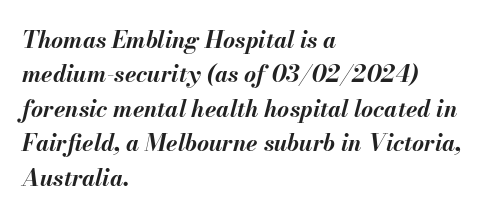
Q: Is the text bold? A: Yes.
Q: Is the text italic (slanted)? A: Yes, it leans right by about 13 degrees.
Q: Is the text underlined? A: No.
Q: How is the paragraph aligned? A: Left-aligned.
Q: Is the spacing between letters normal or unusually wide? A: Normal.
Q: Is the spacing between lines tight, normal or loose? A: Normal.
